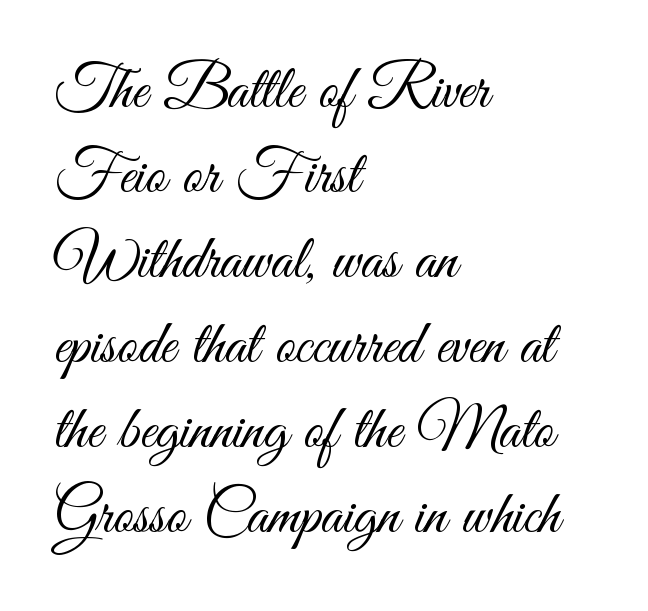
Caption: face not bold, strokes unweighted. No feet cap the strokes, marking this as sans-serif type. This block has exactly the height ordinary leading produces. Check under the words: just untouched page. Is this a fixed-width face? No — the glyphs have proportional, varying widths.
